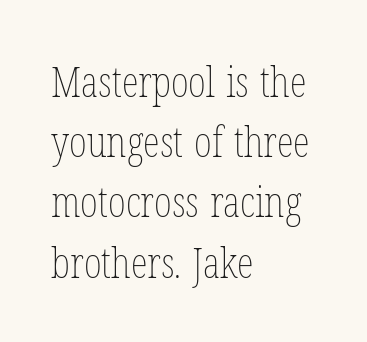
The image shows 43 px thin, condensed type, upright; set left-aligned, normal line spacing (1.4x), normal letter spacing, not underlined; low stroke contrast and a medium x-height.
